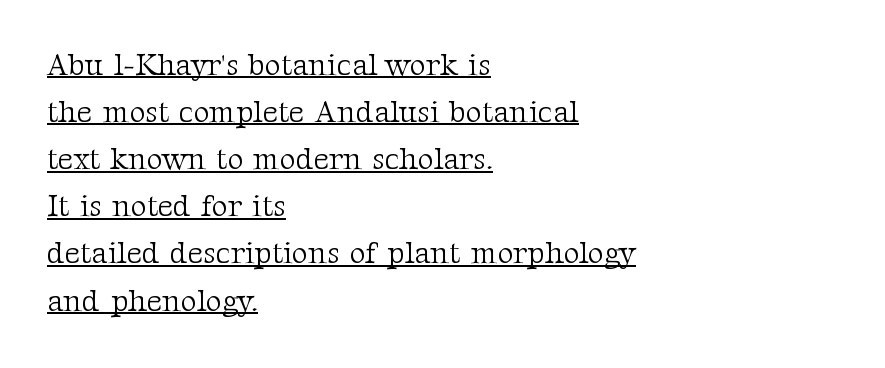
Q: Is the text bold? A: No.
Q: Is the text italic (slanted)? A: No, it is upright.
Q: Is the typeface a serif or a sans-serif typeface? A: Serif.
Q: Is the text underlined? A: Yes.
Q: How is the paragraph aligned? A: Left-aligned.
Q: Is the spacing between letters normal or unusually wide? A: Normal.
Q: Is the spacing between lines tight, normal or loose? A: Normal.
Q: Width (condensed, normal, or wide)? A: Normal.
Q: Stroke contrast? A: Medium.
Q: x-height? A: Medium.
Q: Monospaced? A: No.
